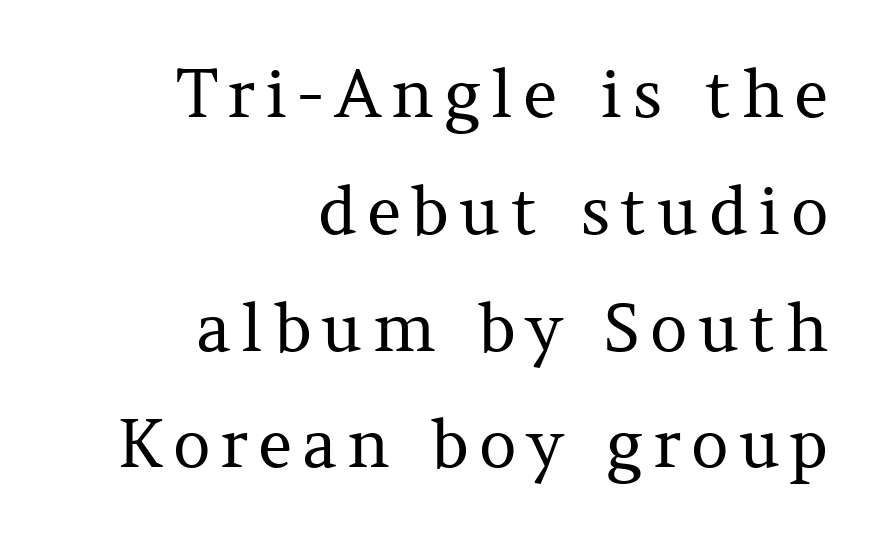
Q: Is the text bold? A: No.
Q: Is the text italic (slanted)? A: No, it is upright.
Q: Is the typeface a serif or a sans-serif typeface? A: Serif.
Q: Is the text underlined? A: No.
Q: How is the paragraph aligned? A: Right-aligned.
Q: Width (condensed, normal, or wide)? A: Normal.
Q: Stroke contrast? A: Medium.
Q: x-height? A: Medium.
Q: Monospaced? A: No.
